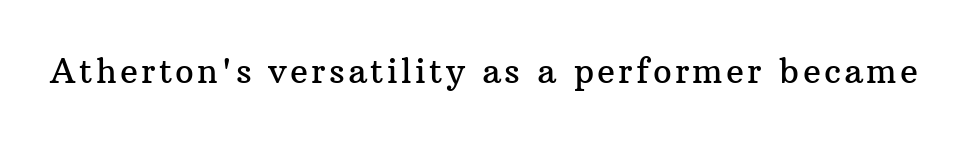
Posture: upright roman. Stroke terminals: seriffed. Only glyphs here, with clear space below each row. Looks like regular typesetting: each glyph gets only the width it needs.
